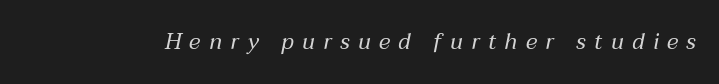
The image shows 22 px text type, italic (leaning right); set unusually wide letter spacing (+0.38 em), not underlined.
